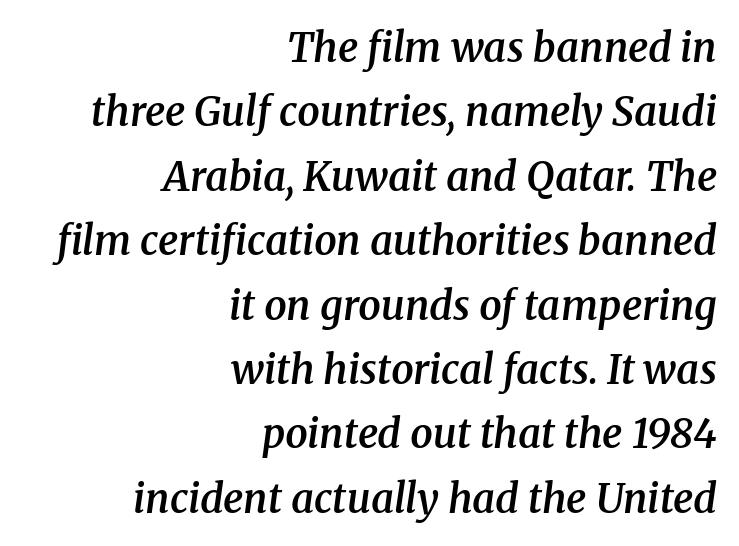
Q: Is the text bold? A: Semi-bold.
Q: Is the text italic (slanted)? A: Yes, it leans right by about 8 degrees.
Q: Is the typeface a serif or a sans-serif typeface? A: Serif.
Q: Is the text underlined? A: No.
Q: How is the paragraph aligned? A: Right-aligned.
Q: Is the spacing between letters normal or unusually wide? A: Normal.
Q: Is the spacing between lines tight, normal or loose? A: Normal.
Q: Width (condensed, normal, or wide)? A: Normal.
Q: Stroke contrast? A: Medium.
Q: x-height? A: Medium.
Q: Monospaced? A: No.
